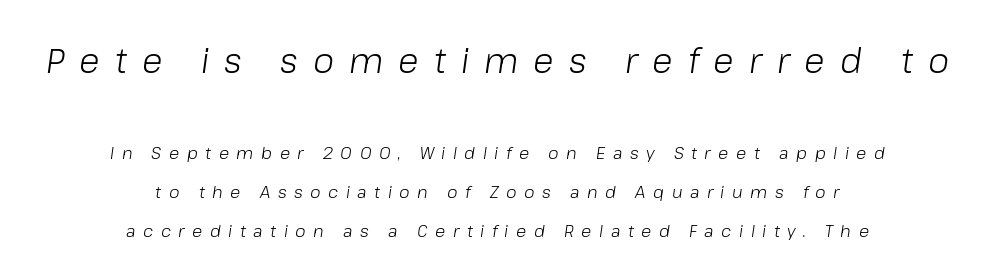
Leftover space on each line is divided equally before and after the words. Character widths vary here, with narrow letters taking less room than wide ones. On a weight scale, this lands at 450 or below. The face used here is rendered with a markedly widened letterfit. Check the space under the baseline: it is left empty. The passage shown begins with its larger block and ends with its smaller one.
